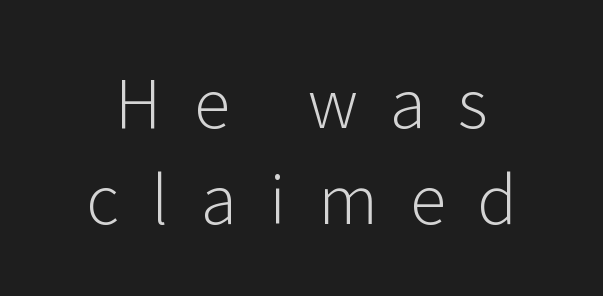
Stroke thickness stays within the range of a standard reading face or lighter. The font's upright variant was chosen for this text. Serifs: no, the terminals of the letterforms are clean. What stands out about the letter spacing? Its width — letters are far apart. Here the designer chose a conventional face with non-uniform glyph widths. Each row of text sits above clean, open space.
